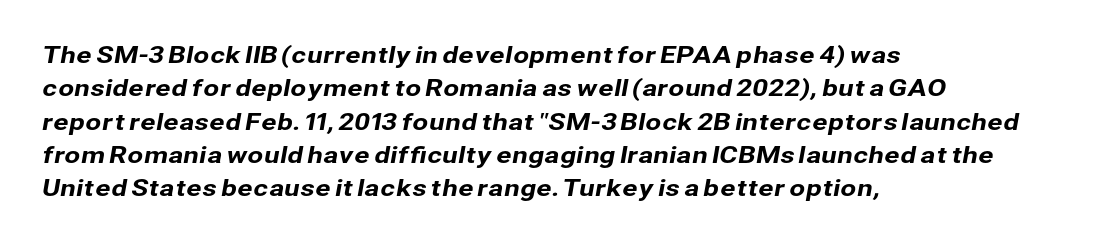
The foot of each line stays bare and open. Leading: standard. Horizontally, the lines are justified to the leading edge only. Tracking value appears to be zero — textbook default spacing.
